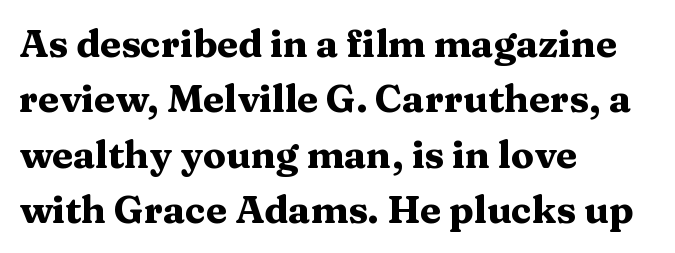
{"serif": "yes", "italic": "no", "bold": "yes", "weight": "heavy", "width": "wide", "stroke_contrast": "medium", "x_height": "medium", "monospaced": "no", "underline": "no", "align": "left", "line_spacing": "normal", "line_spacing_ratio": 1.46, "letter_spacing": "normal", "letter_spacing_em": 0.0, "glyph_px": 38}
